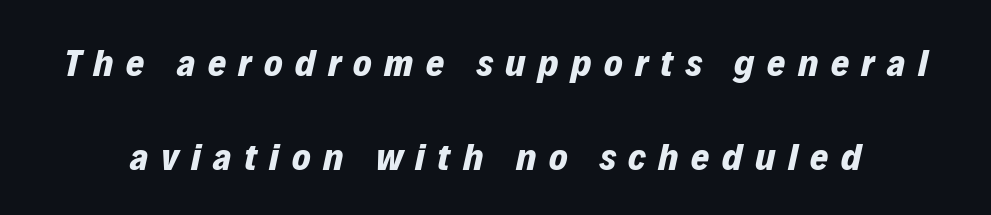
Q: Is the text bold? A: Yes.
Q: Is the text italic (slanted)? A: Yes, it leans right by about 12 degrees.
Q: Is the text underlined? A: No.
Q: Is the spacing between letters normal or unusually wide? A: Unusually wide.
Q: Is the spacing between lines tight, normal or loose? A: Loose.
Q: Width (condensed, normal, or wide)? A: Normal.
Q: Stroke contrast? A: Low.
Q: x-height? A: Medium.
Q: Monospaced? A: No.
